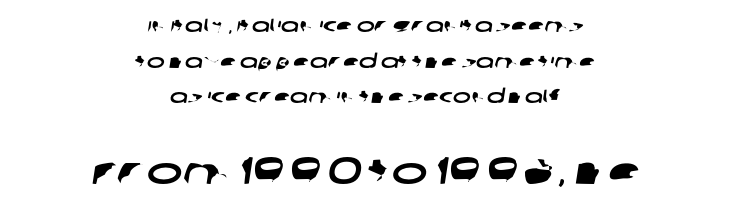
Q: Is the typeface a serif or a sans-serif typeface? A: Sans-serif.
Q: Is the text underlined? A: No.
Q: How is the paragraph aligned? A: Centered.
Q: Is the spacing between letters normal or unusually wide? A: Normal.
Q: Which block of text is set in a larger size, the first (top) or the second (bottom)? A: The second (bottom) one.
Q: Width (condensed, normal, or wide)? A: Wide.
Q: Stroke contrast? A: Low.
Q: x-height? A: Large.
Q: Monospaced? A: No.
